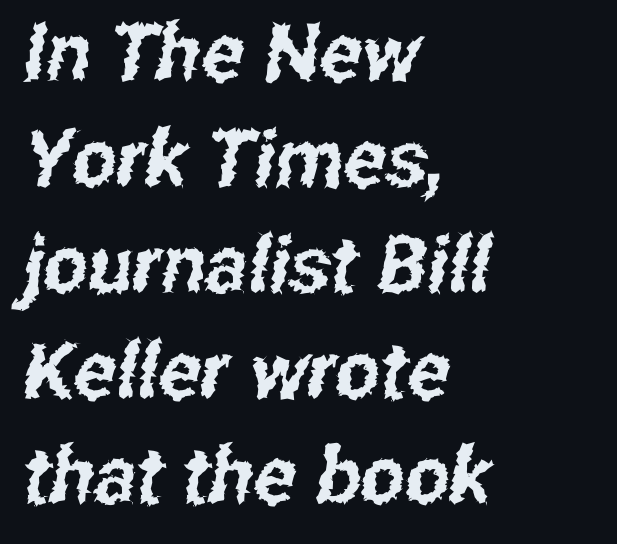
{"serif": "no", "width": "condensed", "stroke_contrast": "low", "x_height": "medium", "monospaced": "no", "underline": "no", "align": "left", "line_spacing": "normal", "line_spacing_ratio": 1.34, "letter_spacing": "normal", "letter_spacing_em": 0.0, "glyph_px": 79}
